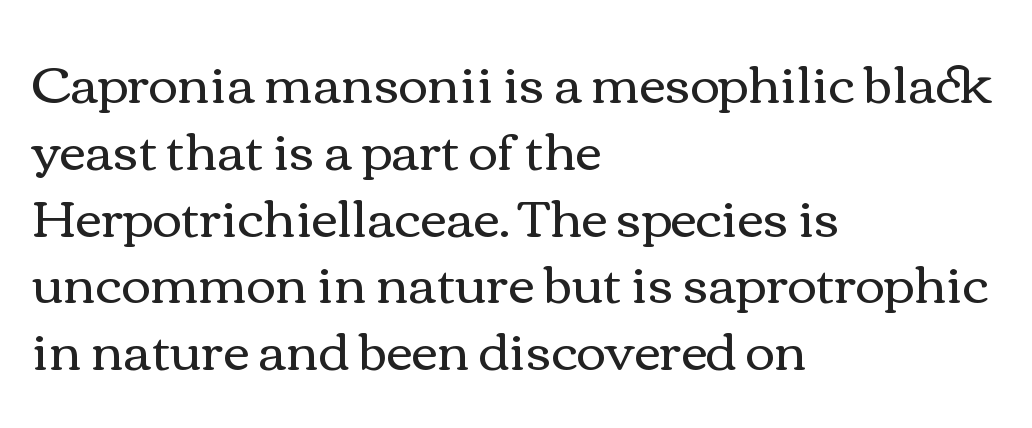
{"italic": "no", "bold": "no", "weight": "regular", "width": "wide", "x_height": "medium", "monospaced": "no", "underline": "no", "align": "left", "line_spacing": "normal", "line_spacing_ratio": 1.31, "letter_spacing": "normal", "letter_spacing_em": 0.0, "glyph_px": 51}
